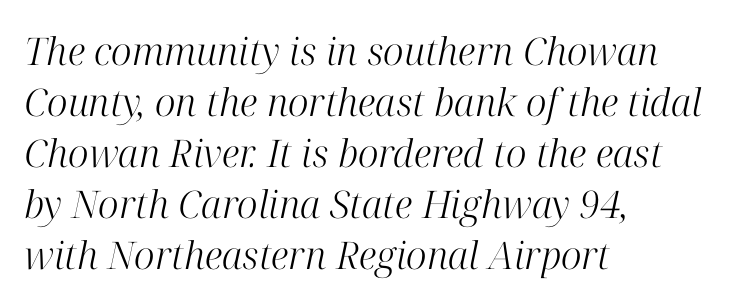
The image shows 38 px light serif type, italic (leaning right); set left-aligned, normal line spacing (1.34x), normal letter spacing, not underlined; high stroke contrast and a medium x-height.
